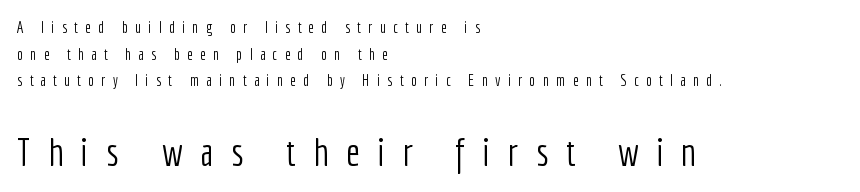
{"serif": "no", "italic": "no", "bold": "no", "weight": "light", "width": "condensed", "stroke_contrast": "low", "x_height": "medium", "monospaced": "no", "underline": "no", "align": "left", "line_spacing": "normal", "line_spacing_ratio": 1.67, "letter_spacing": "wide", "letter_spacing_em": 0.45, "larger_block": "second", "size_ratio": 2.44, "glyph_px": 39}
